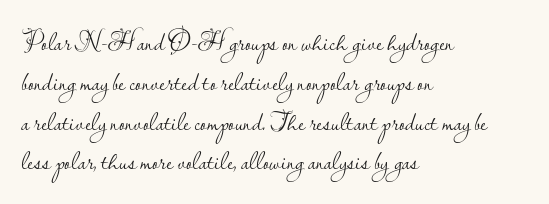
{"bold": "no", "underline": "no", "align": "left", "line_spacing": "normal", "line_spacing_ratio": 1.53, "letter_spacing": "normal", "letter_spacing_em": 0.0, "glyph_px": 26}
